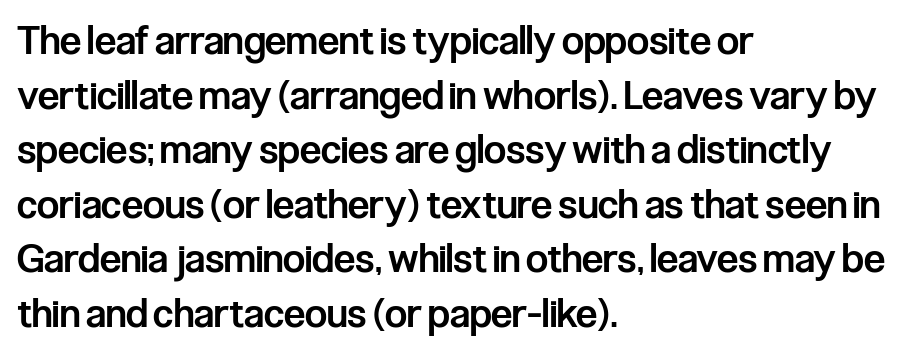
{"serif": "no", "italic": "no", "bold": "semi", "weight": "semibold", "width": "condensed", "stroke_contrast": "low", "x_height": "medium", "monospaced": "no", "underline": "no", "align": "left", "line_spacing": "normal", "line_spacing_ratio": 1.4, "letter_spacing": "normal", "letter_spacing_em": 0.0, "glyph_px": 39}
